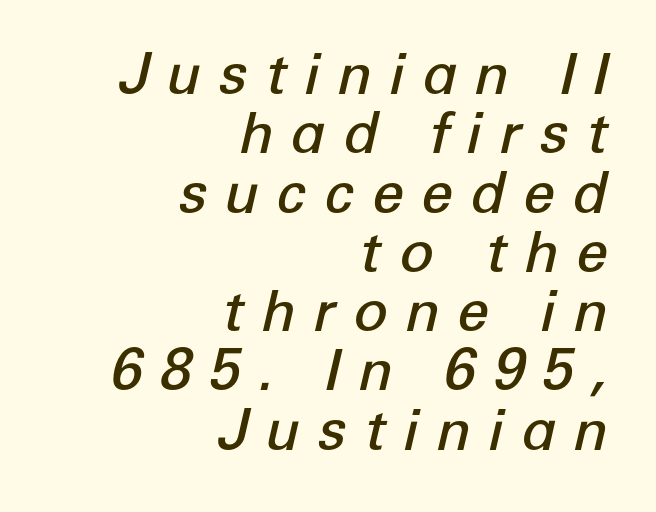
The image shows 57 px semibold type, italic (leaning right); set right-aligned, tight line spacing (1.04x), unusually wide letter spacing (+0.3 em), not underlined; low stroke contrast and a medium x-height.
